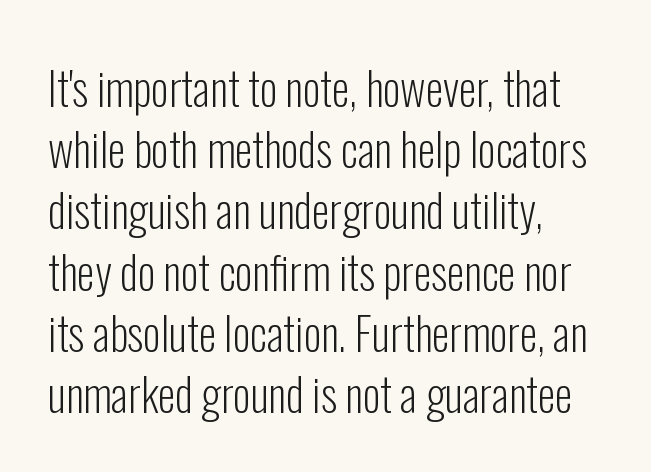
{"serif": "no", "italic": "no", "bold": "no", "weight": "light", "width": "condensed", "stroke_contrast": "low", "x_height": "medium", "monospaced": "no", "underline": "no", "align": "left", "line_spacing": "normal", "line_spacing_ratio": 1.36, "letter_spacing": "normal", "letter_spacing_em": 0.0, "glyph_px": 45}
